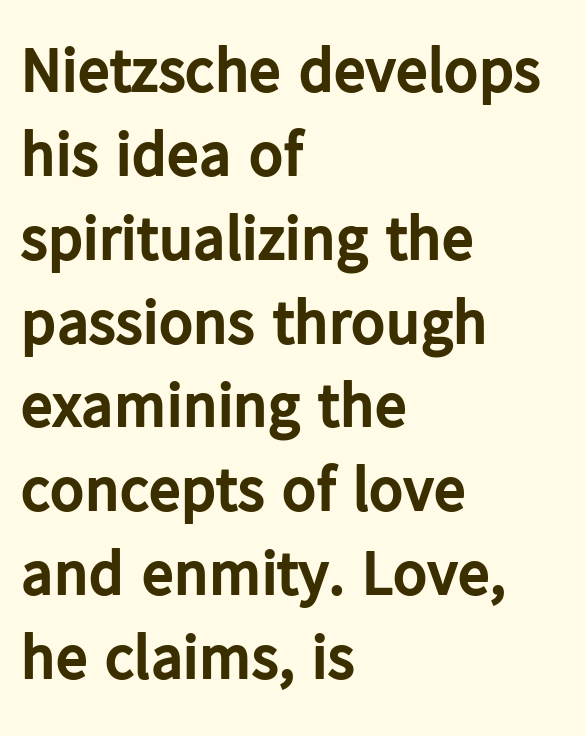
Q: Is the text bold? A: Yes.
Q: Is the text italic (slanted)? A: No, it is upright.
Q: Is the typeface a serif or a sans-serif typeface? A: Sans-serif.
Q: Is the text underlined? A: No.
Q: How is the paragraph aligned? A: Left-aligned.
Q: Is the spacing between letters normal or unusually wide? A: Normal.
Q: Is the spacing between lines tight, normal or loose? A: Normal.
Q: Width (condensed, normal, or wide)? A: Normal.
Q: Stroke contrast? A: Low.
Q: x-height? A: Medium.
Q: Monospaced? A: No.
